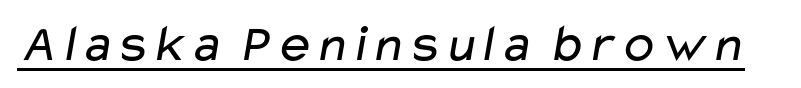
The image shows 53 px regular-weight, wide sans-serif type; set normal letter spacing, underlined; low stroke contrast and a medium x-height.
